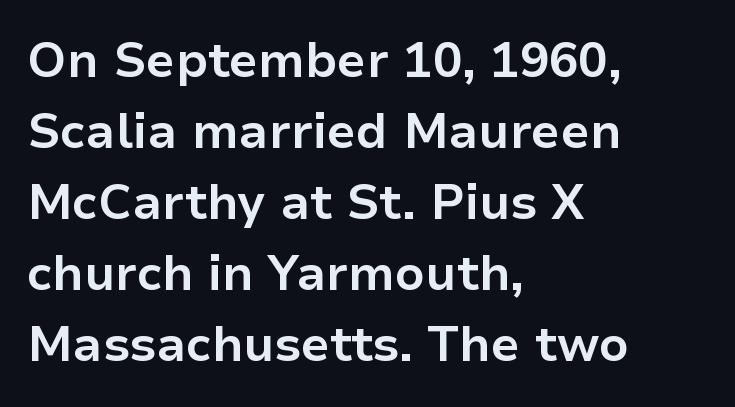
The baseline area is clear. Successive baselines arrive at the customary interval. How heavy is the stroke? Heavy — this is a bold. Is this a fixed-width face? No — the glyphs have proportional, varying widths.
